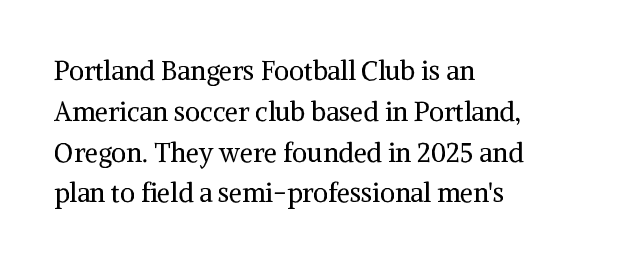
The gap between lines stays unmarked. No extra tracking has been applied to these lines. Does the leading feel generous? No, just average. Short and long lines alike share a common starting point at left.
